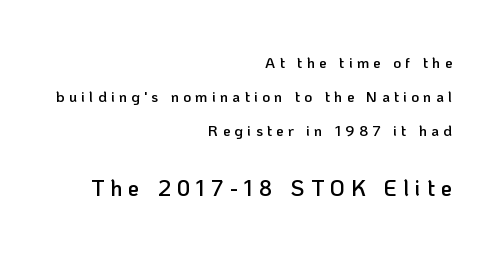
{"italic": "no", "bold": "semi", "underline": "no", "align": "right", "line_spacing": "loose", "line_spacing_ratio": 2.27, "letter_spacing": "wide", "letter_spacing_em": 0.28, "larger_block": "second", "size_ratio": 1.47, "glyph_px": 22}
